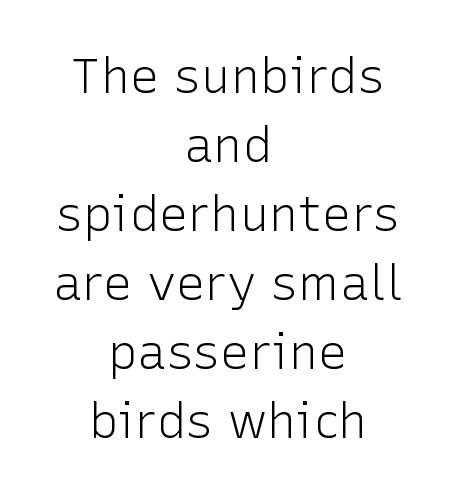
Each letter keeps its own natural width here, so spacing adapts to shape. This is not heavy type; no bold has been used. Regular leading. Has an underline been added? It has not. Where is the straight margin? There isn't one; the lines are centered. Posture: straight, roman, zero tilt.
